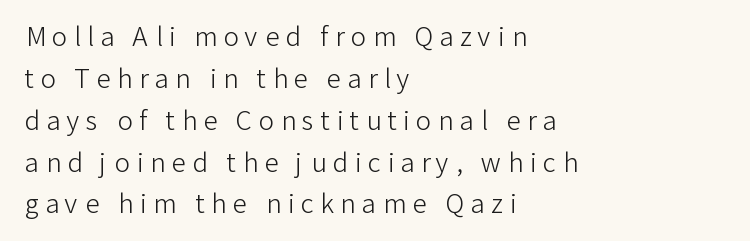
{"italic": "no", "bold": "no", "underline": "no", "align": "left", "line_spacing": "normal", "line_spacing_ratio": 1.61, "letter_spacing": "wide", "letter_spacing_em": 0.25, "glyph_px": 26}
